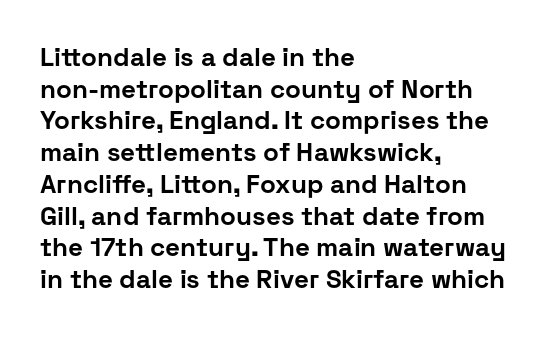
{"italic": "no", "bold": "yes", "underline": "no", "align": "left", "line_spacing_ratio": 1.22, "letter_spacing": "normal", "letter_spacing_em": 0.0, "glyph_px": 26}
